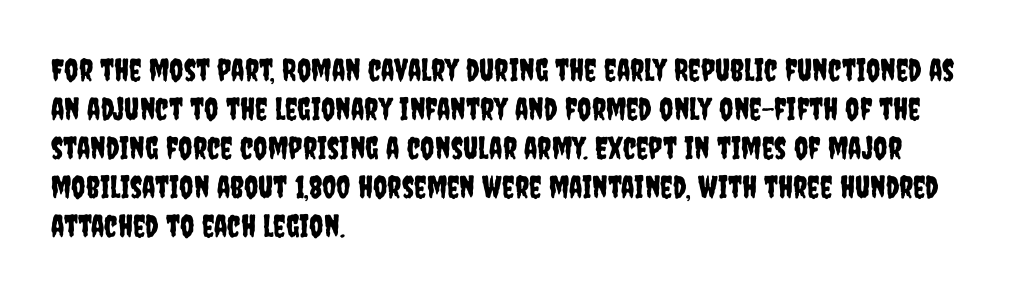
{"serif": "no", "italic": "no", "width": "condensed", "stroke_contrast": "low", "x_height": "large", "monospaced": "no", "underline": "no", "align": "left", "line_spacing": "normal", "line_spacing_ratio": 1.26, "letter_spacing": "normal", "letter_spacing_em": 0.0, "glyph_px": 31}
